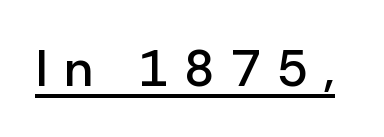
{"serif": "no", "italic": "no", "bold": "semi", "weight": "semibold", "width": "normal", "stroke_contrast": "low", "x_height": "medium", "monospaced": "no", "underline": "yes", "letter_spacing": "wide", "letter_spacing_em": 0.32, "glyph_px": 51}
